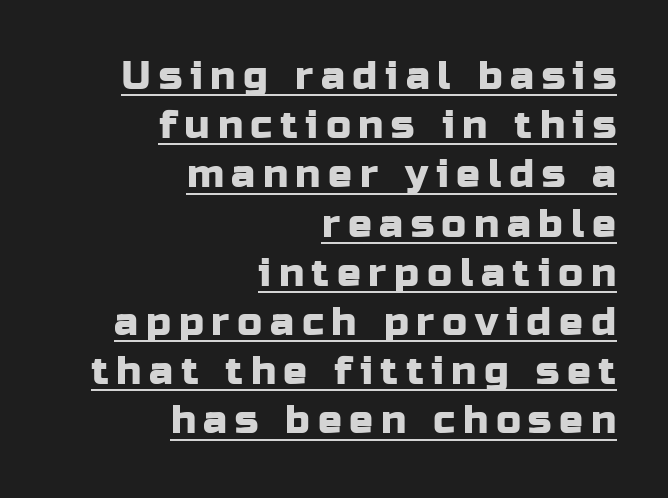
The image shows 40 px sans-serif type, upright; set right-aligned, line spacing 1.23x, underlined; low stroke contrast and a medium x-height.
